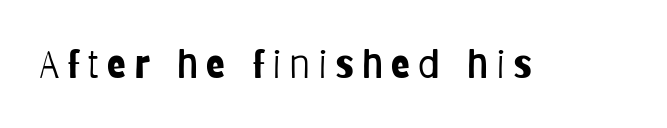
The image shows 39 px light, condensed sans-serif type, upright; set unusually wide letter spacing (+0.21 em), not underlined; low stroke contrast and a large x-height.
